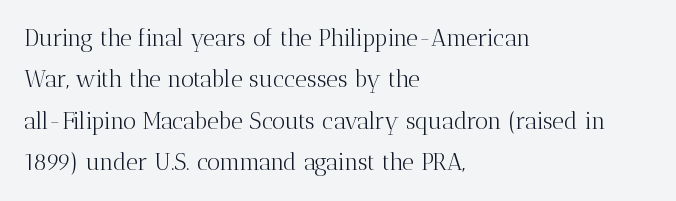
{"italic": "no", "bold": "no", "underline": "no", "align": "left", "line_spacing_ratio": 1.8, "letter_spacing": "normal", "letter_spacing_em": 0.0, "glyph_px": 23}
